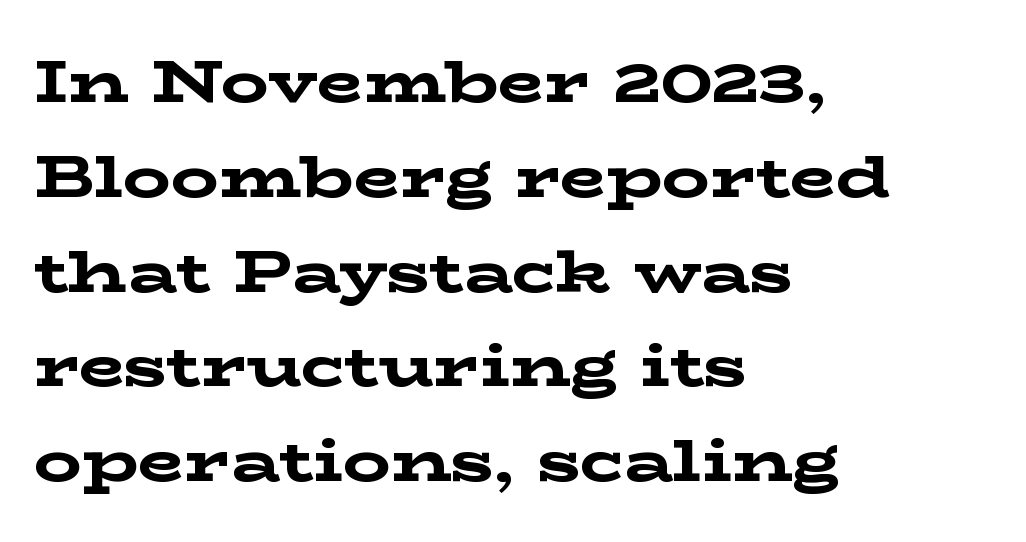
Unlike a clean sans, this face finishes its strokes with serifs. Is the letter spacing exaggerated? No — it looks like the ordinary default. Typographic density is high because the face is bold. Horizontal bands of white between lines are of average thickness.
